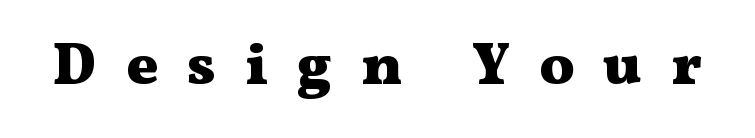
The image shows 59 px heavy, wide serif type, upright; set unusually wide letter spacing (+0.49 em), not underlined; medium stroke contrast and a medium x-height.
